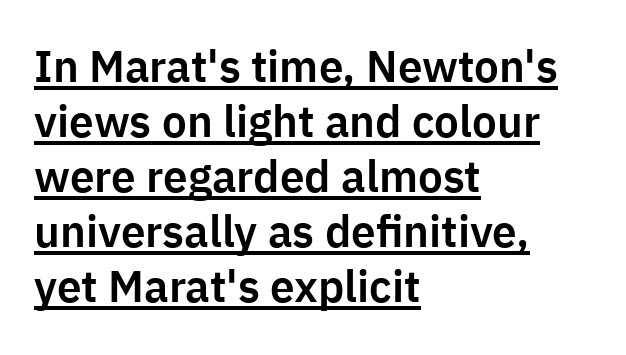
Q: Is the text italic (slanted)? A: No, it is upright.
Q: Is the typeface a serif or a sans-serif typeface? A: Sans-serif.
Q: Is the text underlined? A: Yes.
Q: How is the paragraph aligned? A: Left-aligned.
Q: Is the spacing between letters normal or unusually wide? A: Normal.
Q: Is the spacing between lines tight, normal or loose? A: Normal.
Q: Width (condensed, normal, or wide)? A: Normal.
Q: Stroke contrast? A: Low.
Q: x-height? A: Medium.
Q: Monospaced? A: No.
